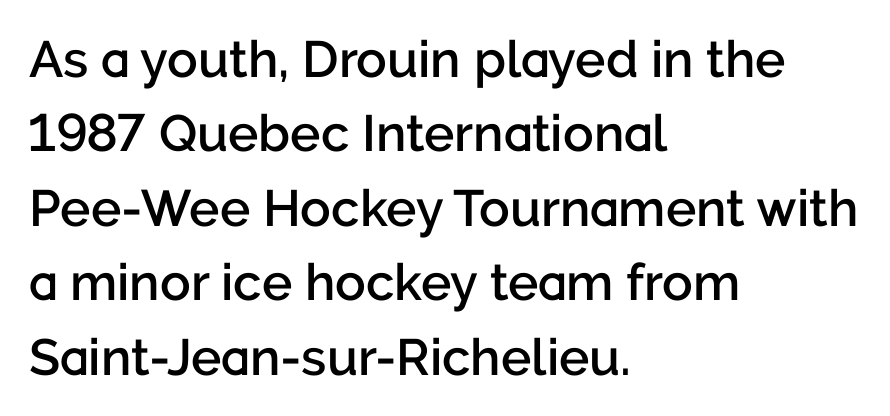
The image shows 51 px semibold sans-serif type, upright; set left-aligned, normal line spacing (1.46x), normal letter spacing, not underlined; low stroke contrast and a medium x-height.
